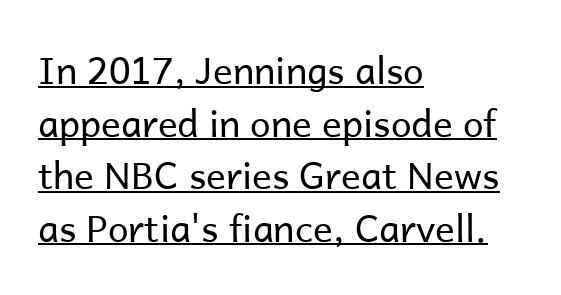
Q: Is the text bold? A: No.
Q: Is the text italic (slanted)? A: No, it is upright.
Q: Is the typeface a serif or a sans-serif typeface? A: Sans-serif.
Q: Is the text underlined? A: Yes.
Q: How is the paragraph aligned? A: Left-aligned.
Q: Is the spacing between letters normal or unusually wide? A: Normal.
Q: Is the spacing between lines tight, normal or loose? A: Normal.
Q: Width (condensed, normal, or wide)? A: Normal.
Q: Stroke contrast? A: Low.
Q: x-height? A: Medium.
Q: Monospaced? A: No.
